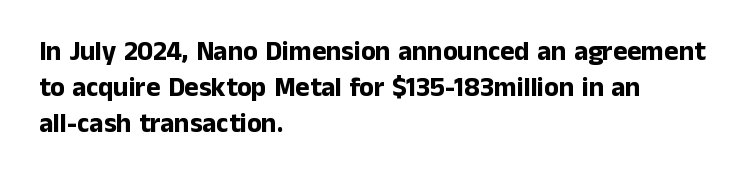
The image shows 27 px bold type, upright; set left-aligned, normal line spacing (1.34x), normal letter spacing, not underlined.
